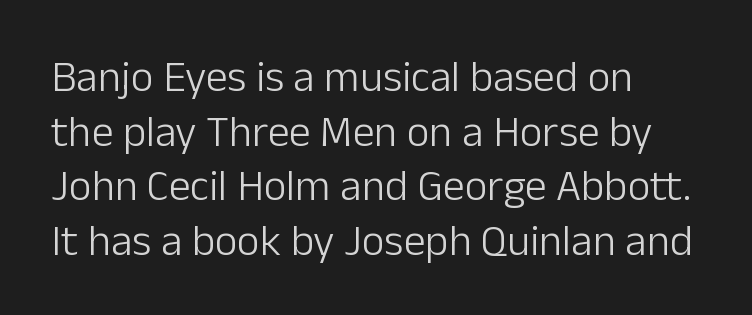
{"serif": "no", "italic": "no", "bold": "no", "weight": "light", "width": "normal", "stroke_contrast": "low", "x_height": "medium", "monospaced": "no", "underline": "no", "align": "left", "line_spacing_ratio": 1.24, "letter_spacing": "normal", "letter_spacing_em": 0.0, "glyph_px": 44}
